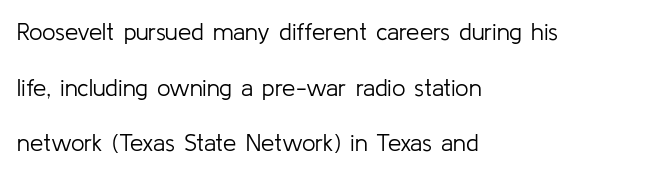
Words appear dense and cohesive because spacing is normal. Rule under the text: the space is simply empty. Reading down the block, your eye returns to a fixed left position each line. Italic: no, the glyphs are upright roman. This reads as an unemphasized weight, regular at the heaviest.
